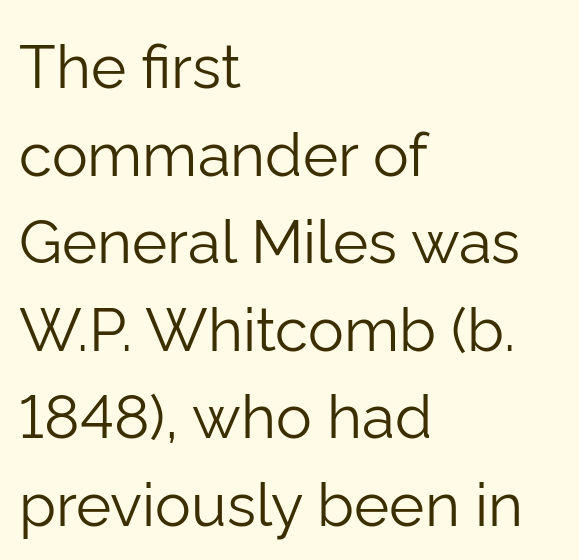
Compared with typical body copy, the letter spacing here is the same. Posture: upright roman. These lines are composed in type without serifs. The words here are not underlined.
